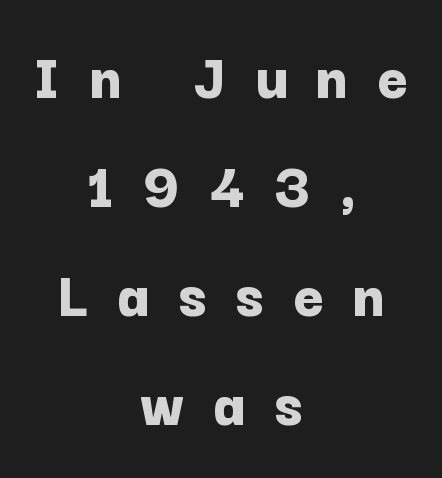
{"serif": "no", "italic": "no", "bold": "yes", "weight": "bold", "width": "normal", "stroke_contrast": "low", "x_height": "medium", "monospaced": "no", "underline": "no", "align": "center", "line_spacing": "normal", "line_spacing_ratio": 1.65, "letter_spacing": "wide", "letter_spacing_em": 0.44, "glyph_px": 66}
